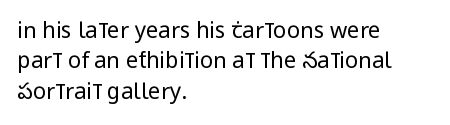
Q: Is the text bold? A: No.
Q: Is the text italic (slanted)? A: No, it is upright.
Q: Is the text underlined? A: No.
Q: How is the paragraph aligned? A: Left-aligned.
Q: Is the spacing between letters normal or unusually wide? A: Normal.
Q: Is the spacing between lines tight, normal or loose? A: Normal.
